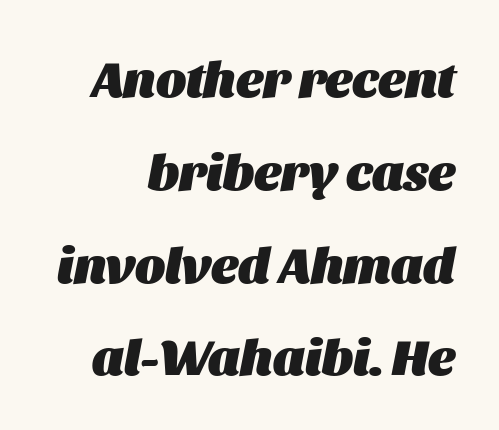
Q: Is the text bold? A: Yes.
Q: Is the text italic (slanted)? A: Yes, it leans right by about 11 degrees.
Q: Is the text underlined? A: No.
Q: Is the spacing between letters normal or unusually wide? A: Normal.
Q: Width (condensed, normal, or wide)? A: Normal.
Q: Stroke contrast? A: Medium.
Q: x-height? A: Large.
Q: Monospaced? A: No.
